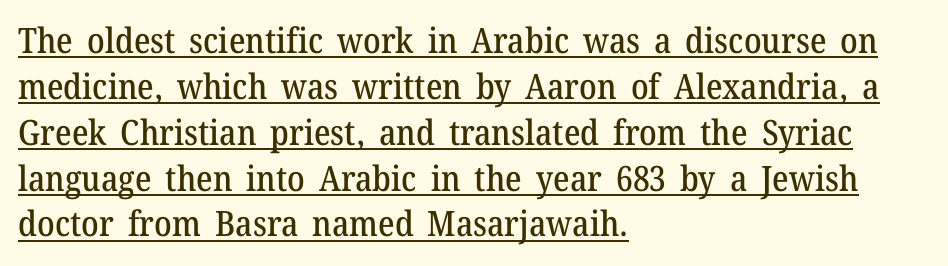
Q: Is the text italic (slanted)? A: No, it is upright.
Q: Is the typeface a serif or a sans-serif typeface? A: Serif.
Q: Is the text underlined? A: Yes.
Q: How is the paragraph aligned? A: Left-aligned.
Q: Is the spacing between letters normal or unusually wide? A: Normal.
Q: Is the spacing between lines tight, normal or loose? A: Normal.
Q: Width (condensed, normal, or wide)? A: Normal.
Q: Stroke contrast? A: Medium.
Q: x-height? A: Medium.
Q: Monospaced? A: No.
